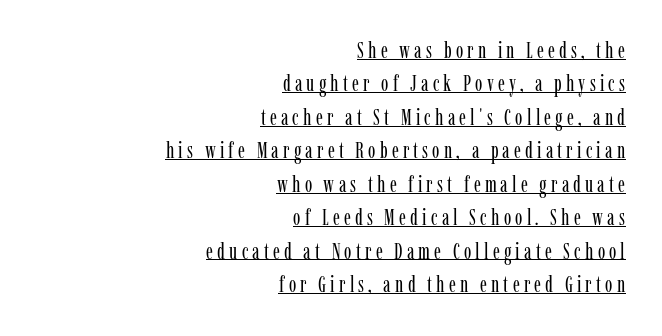
Q: Is the text bold? A: No.
Q: Is the text italic (slanted)? A: No, it is upright.
Q: Is the text underlined? A: Yes.
Q: How is the paragraph aligned? A: Right-aligned.
Q: Is the spacing between lines tight, normal or loose? A: Normal.
